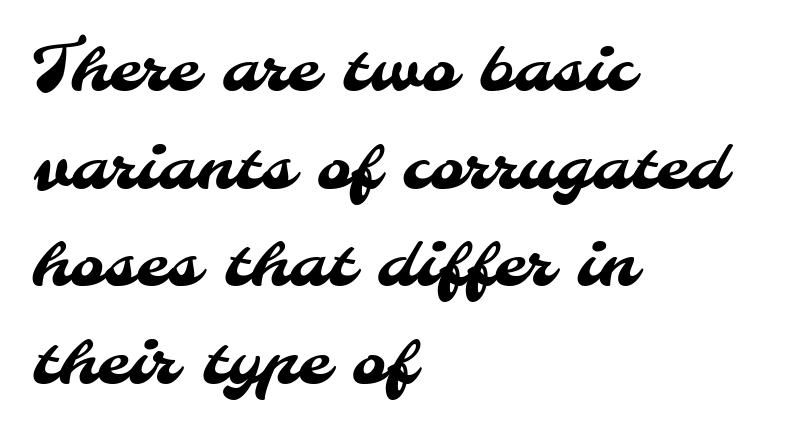
Q: Is the typeface a serif or a sans-serif typeface? A: Sans-serif.
Q: Is the text underlined? A: No.
Q: How is the paragraph aligned? A: Left-aligned.
Q: Is the spacing between letters normal or unusually wide? A: Normal.
Q: Is the spacing between lines tight, normal or loose? A: Normal.
Q: Width (condensed, normal, or wide)? A: Normal.
Q: Stroke contrast? A: Medium.
Q: x-height? A: Small.
Q: Monospaced? A: No.
